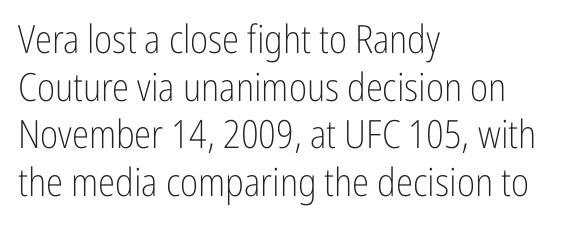
Q: Is the text bold? A: No.
Q: Is the text italic (slanted)? A: No, it is upright.
Q: Is the typeface a serif or a sans-serif typeface? A: Sans-serif.
Q: Is the text underlined? A: No.
Q: How is the paragraph aligned? A: Left-aligned.
Q: Is the spacing between letters normal or unusually wide? A: Normal.
Q: Width (condensed, normal, or wide)? A: Condensed.
Q: Stroke contrast? A: Low.
Q: x-height? A: Medium.
Q: Monospaced? A: No.
